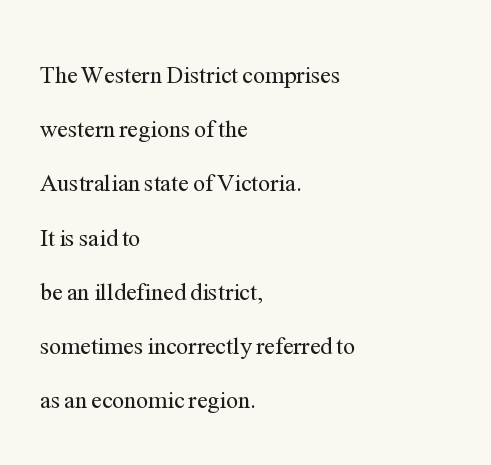
The image shows 24 px text type, upright; set left-aligned, loose line spacing (2.26x), normal letter spacing, not underlined.
